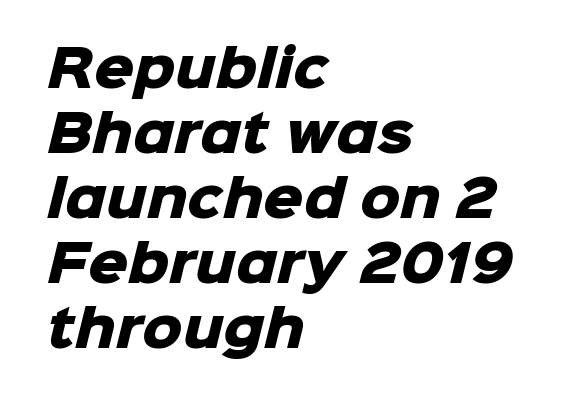
Regarding leading, the lines here are spaced in the standard way. This sample uses a sans-serif face. Short note: letters normally spaced. The ragged edge is on the right, which tells us the setting is flush left. The passage shown is typed in a proportional face where columns would drift. Unmarked baselines from the first word to the last.
